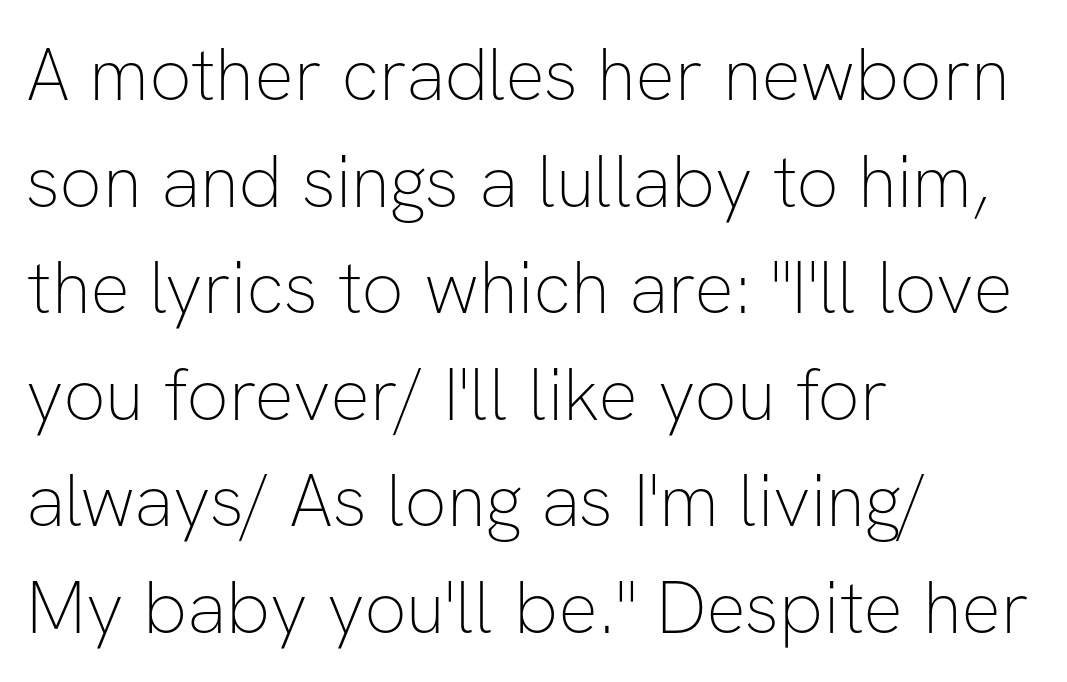
{"serif": "no", "italic": "no", "bold": "no", "weight": "thin", "width": "normal", "stroke_contrast": "low", "x_height": "medium", "monospaced": "no", "underline": "no", "align": "left", "line_spacing": "normal", "line_spacing_ratio": 1.44, "letter_spacing": "normal", "letter_spacing_em": 0.0, "glyph_px": 74}
